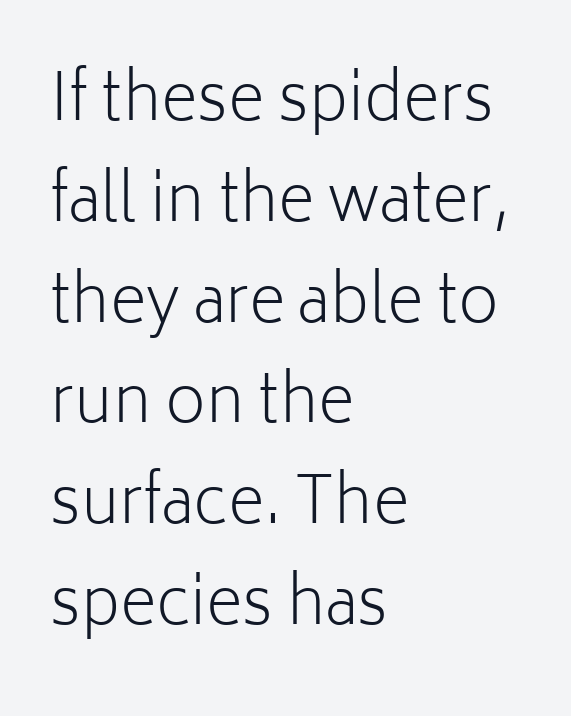
Q: Is the text bold? A: No.
Q: Is the text italic (slanted)? A: No, it is upright.
Q: Is the typeface a serif or a sans-serif typeface? A: Sans-serif.
Q: Is the text underlined? A: No.
Q: How is the paragraph aligned? A: Left-aligned.
Q: Is the spacing between letters normal or unusually wide? A: Normal.
Q: Is the spacing between lines tight, normal or loose? A: Normal.
Q: Width (condensed, normal, or wide)? A: Normal.
Q: Stroke contrast? A: Low.
Q: x-height? A: Medium.
Q: Monospaced? A: No.
